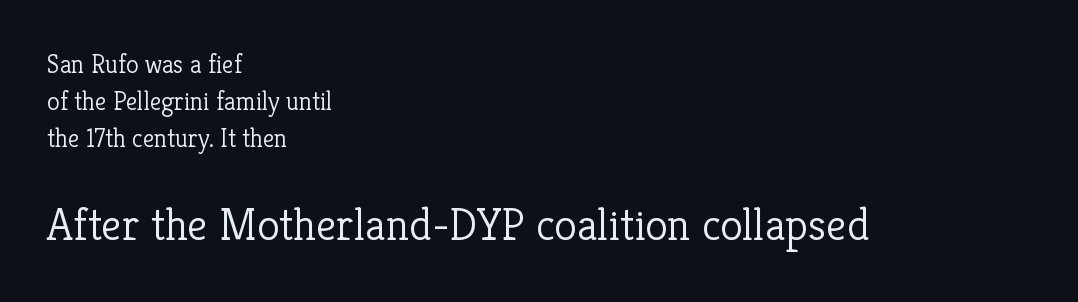
{"serif": "yes", "italic": "no", "bold": "no", "weight": "light", "width": "normal", "stroke_contrast": "low", "x_height": "medium", "monospaced": "no", "underline": "no", "align": "left", "line_spacing": "normal", "line_spacing_ratio": 1.43, "letter_spacing": "normal", "letter_spacing_em": 0.0, "larger_block": "second", "size_ratio": 1.77, "glyph_px": 46}
